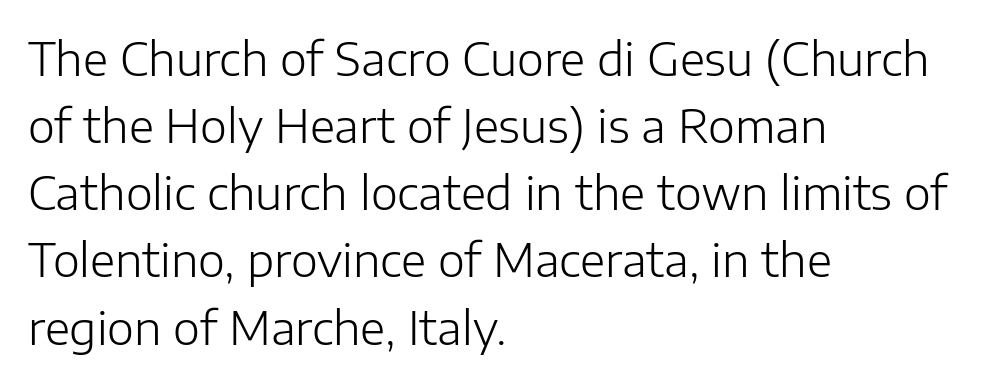
The image shows 46 px light sans-serif type, upright; set left-aligned, normal line spacing (1.46x), normal letter spacing, not underlined; low stroke contrast and a medium x-height.
